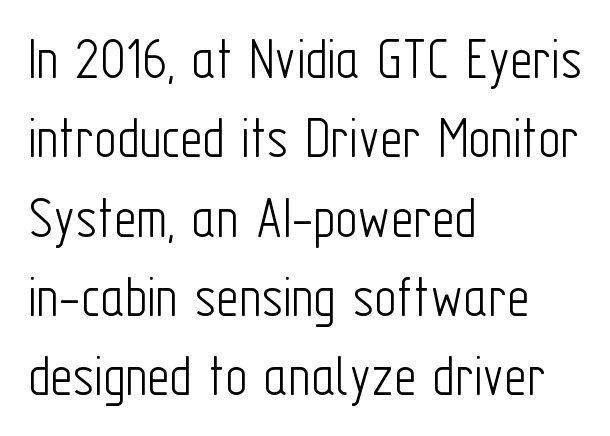
The passage shown is not underscored anywhere. Do the characters align in a grid? No, the font is proportional. Observe the absence of serifs on each vertical stroke in this sample. Is the block centered? No — it sits flush against the left margin.
